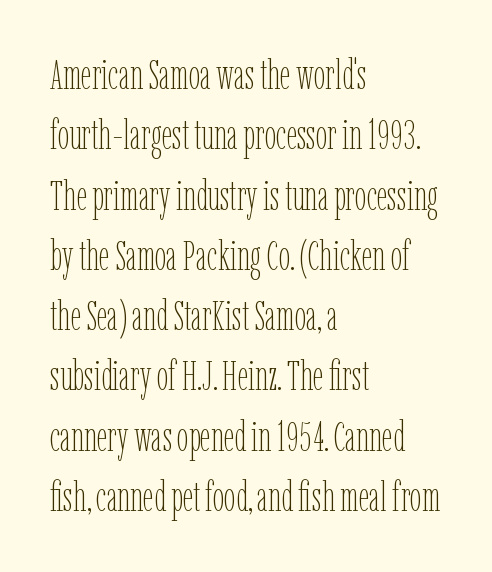
{"italic": "no", "bold": "no", "weight": "thin", "width": "condensed", "stroke_contrast": "low", "x_height": "medium", "monospaced": "no", "underline": "no", "align": "left", "line_spacing": "normal", "line_spacing_ratio": 1.47, "letter_spacing": "normal", "letter_spacing_em": 0.0, "glyph_px": 41}
